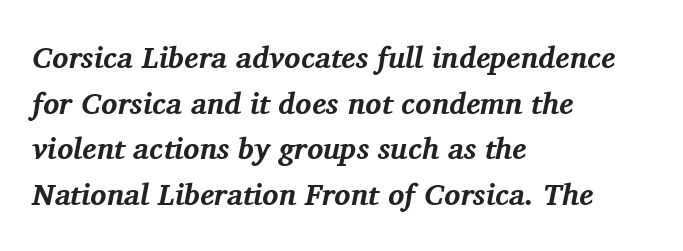
The space between consecutive lines is moderate. The passage shown is typeset with a serif family. This sample has the flowing, uneven cadence of proportional lettering. A typesetter would mark this as italic. Each word holds together tightly as a unit, with standard inter-letter gaps. This rendering uses left alignment, leaving the right contour irregular.
